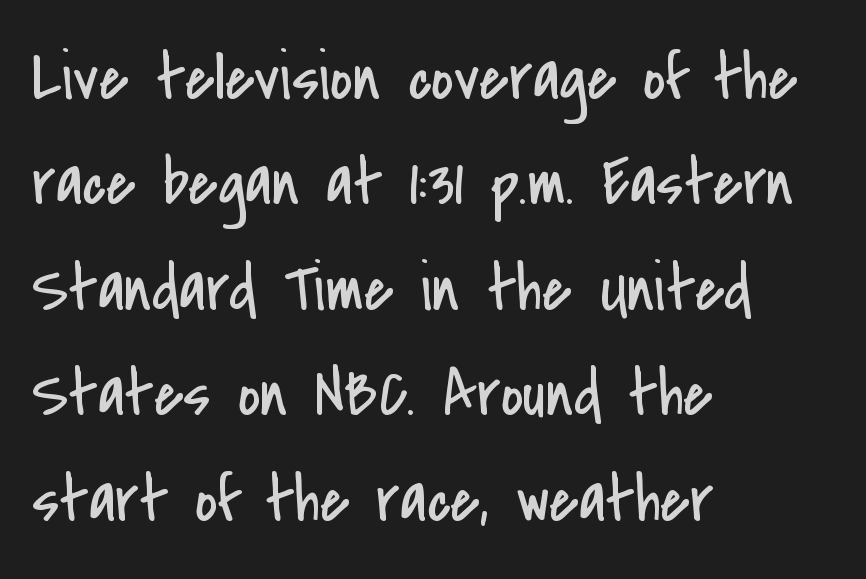
Alignment: flush left. Is the letter spacing exaggerated? No — it looks like the ordinary default. Whoever set this chose a conventional vertical rhythm. Beneath every word, the page is bare.
